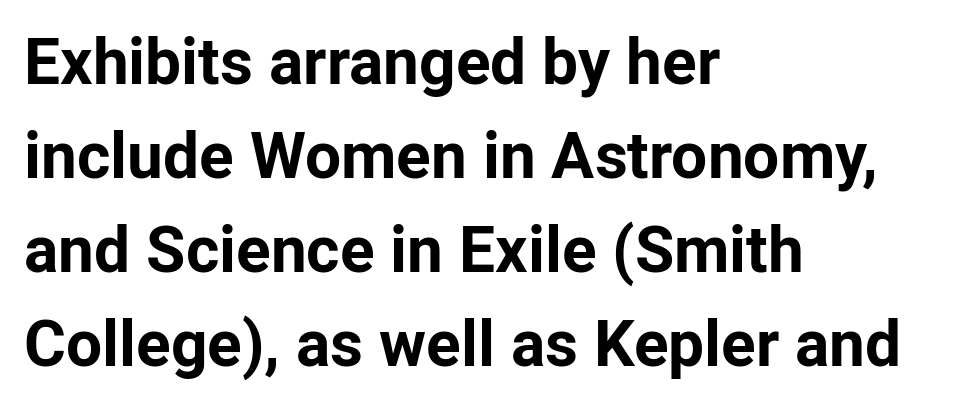
The image shows 64 px bold sans-serif type, upright; set left-aligned, normal line spacing (1.47x), normal letter spacing, not underlined; low stroke contrast and a medium x-height.
